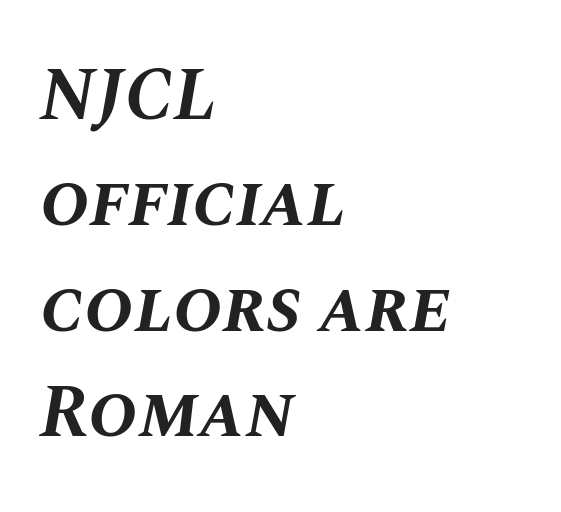
{"italic": "yes", "lean": "right", "slant_degrees": 10, "bold": "yes", "weight": "bold", "width": "normal", "stroke_contrast": "medium", "x_height": "large", "monospaced": "no", "underline": "no", "align": "left", "line_spacing": "normal", "line_spacing_ratio": 1.43, "letter_spacing": "normal", "letter_spacing_em": 0.0, "glyph_px": 74}
